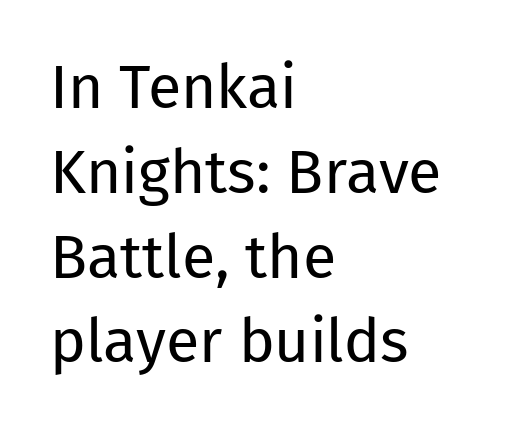
Q: Is the text bold? A: No.
Q: Is the text italic (slanted)? A: No, it is upright.
Q: Is the typeface a serif or a sans-serif typeface? A: Sans-serif.
Q: Is the text underlined? A: No.
Q: How is the paragraph aligned? A: Left-aligned.
Q: Is the spacing between letters normal or unusually wide? A: Normal.
Q: Is the spacing between lines tight, normal or loose? A: Normal.
Q: Width (condensed, normal, or wide)? A: Normal.
Q: Stroke contrast? A: Low.
Q: x-height? A: Medium.
Q: Monospaced? A: No.
